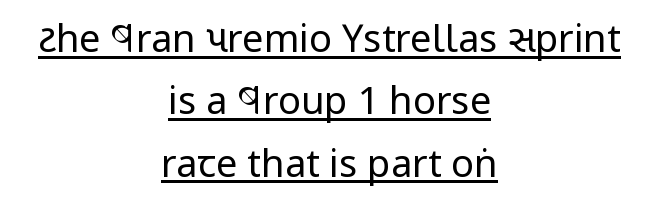
Q: Is the text bold? A: No.
Q: Is the text italic (slanted)? A: No, it is upright.
Q: Is the typeface a serif or a sans-serif typeface? A: Sans-serif.
Q: Is the text underlined? A: Yes.
Q: How is the paragraph aligned? A: Centered.
Q: Is the spacing between letters normal or unusually wide? A: Normal.
Q: Is the spacing between lines tight, normal or loose? A: Normal.
Q: Width (condensed, normal, or wide)? A: Condensed.
Q: Stroke contrast? A: Low.
Q: x-height? A: Large.
Q: Monospaced? A: No.
